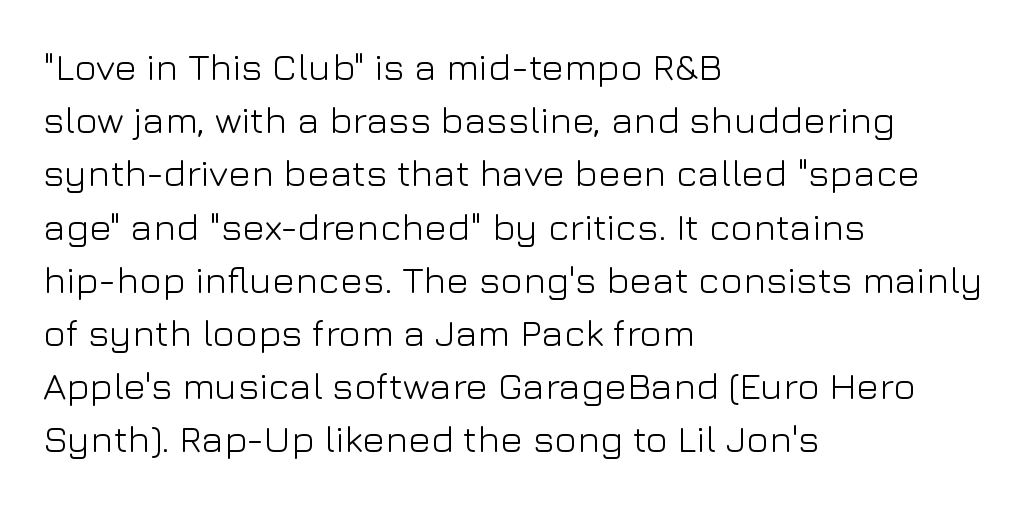
Q: Is the text bold? A: No.
Q: Is the text italic (slanted)? A: No, it is upright.
Q: Is the typeface a serif or a sans-serif typeface? A: Sans-serif.
Q: Is the text underlined? A: No.
Q: How is the paragraph aligned? A: Left-aligned.
Q: Is the spacing between letters normal or unusually wide? A: Normal.
Q: Is the spacing between lines tight, normal or loose? A: Normal.
Q: Width (condensed, normal, or wide)? A: Normal.
Q: Stroke contrast? A: Low.
Q: x-height? A: Medium.
Q: Monospaced? A: No.
